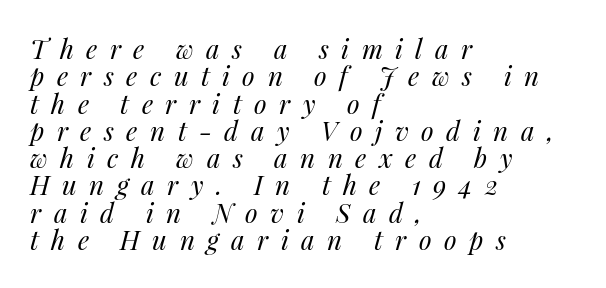
You could barely slide anything between these rows. The compositor pushed each line to the left boundary. In terms of letterspacing, this is a distinctly airy, spread setting. Slant detected: the letters are inclined.
